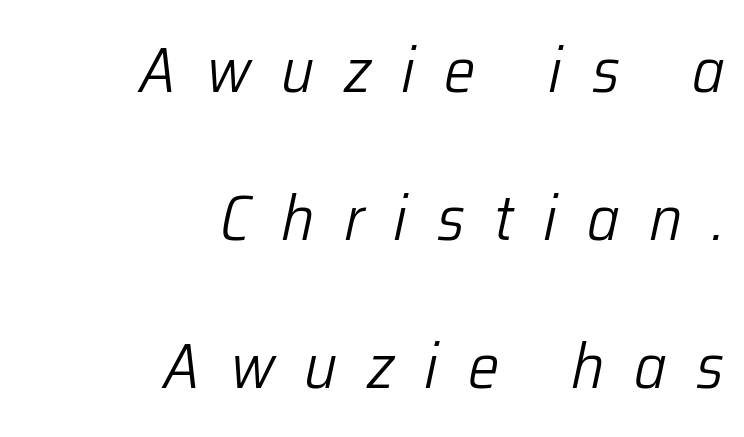
Q: Is the text bold? A: No.
Q: Is the text italic (slanted)? A: Yes, it leans right by about 12 degrees.
Q: Is the text underlined? A: No.
Q: How is the paragraph aligned? A: Right-aligned.
Q: Is the spacing between letters normal or unusually wide? A: Unusually wide.
Q: Is the spacing between lines tight, normal or loose? A: Loose.
Q: Width (condensed, normal, or wide)? A: Normal.
Q: Stroke contrast? A: Low.
Q: x-height? A: Medium.
Q: Monospaced? A: No.
